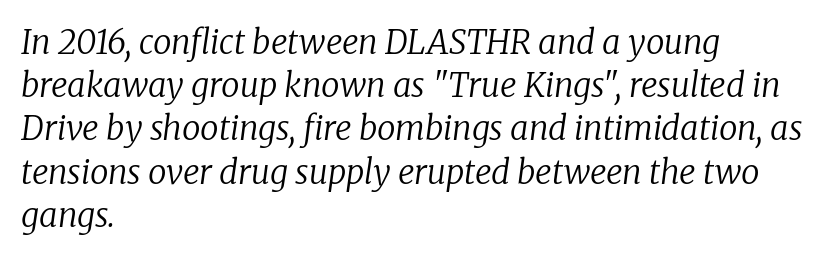
The image shows 33 px regular-weight serif type, italic (leaning right); set left-aligned, normal line spacing (1.31x), normal letter spacing, not underlined; low stroke contrast and a medium x-height.
